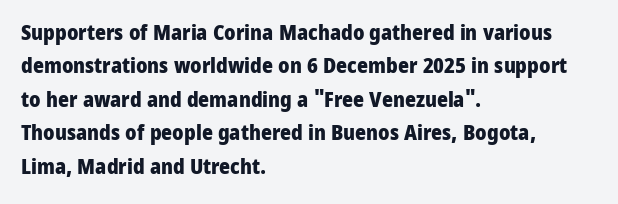
The lines sit at an ordinary, default distance from one another. Bare-footed words on every line. The rendering uses a bold face; every stroke is thick and dark. Posture: upright roman.
